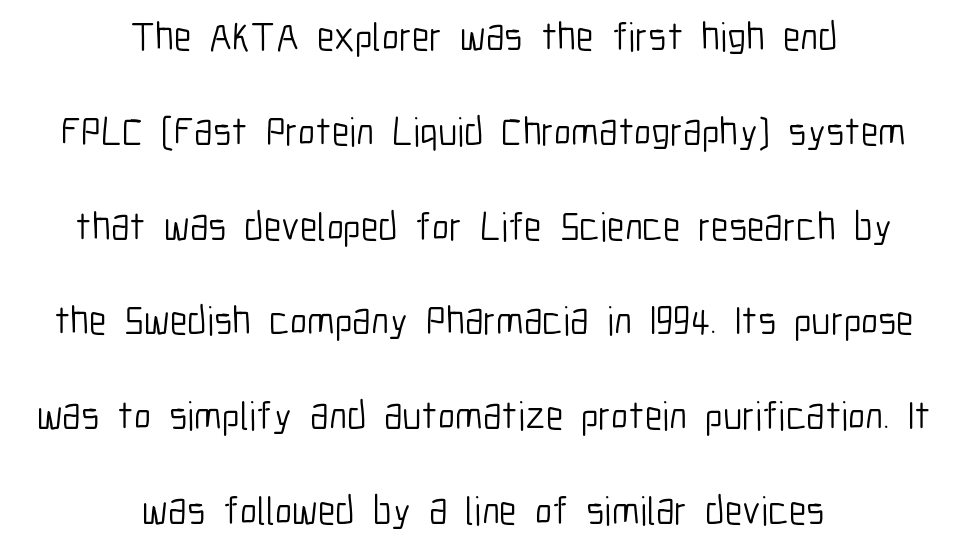
Q: Is the text bold? A: No.
Q: Is the text italic (slanted)? A: No, it is upright.
Q: Is the typeface a serif or a sans-serif typeface? A: Sans-serif.
Q: Is the text underlined? A: No.
Q: How is the paragraph aligned? A: Centered.
Q: Is the spacing between letters normal or unusually wide? A: Normal.
Q: Is the spacing between lines tight, normal or loose? A: Loose.
Q: Width (condensed, normal, or wide)? A: Condensed.
Q: Stroke contrast? A: Low.
Q: x-height? A: Medium.
Q: Monospaced? A: No.
